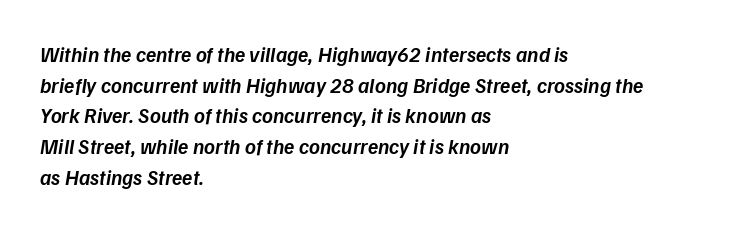
The image shows 21 px text type, italic (leaning right); set left-aligned, normal line spacing (1.46x), normal letter spacing, not underlined.
